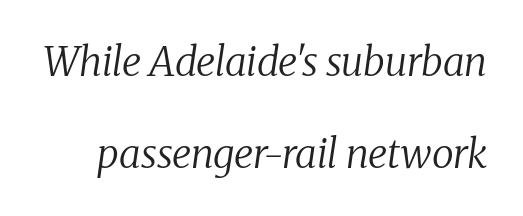
Rule under the text: the space is simply empty. The space between consecutive lines is lavish. Quick note: italic. The letters carry serifs — small finishing strokes at the ends of their stems. Looks like regular typesetting: each glyph gets only the width it needs. A quiet, ordinary-to-light weight characterises the typeface.
